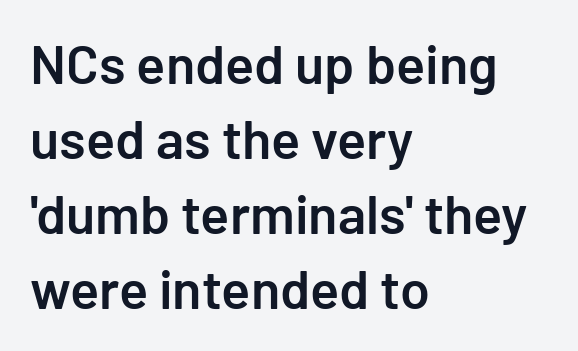
The image shows 54 px semibold sans-serif type, upright; set left-aligned, normal line spacing (1.39x), normal letter spacing, not underlined; low stroke contrast and a medium x-height.
